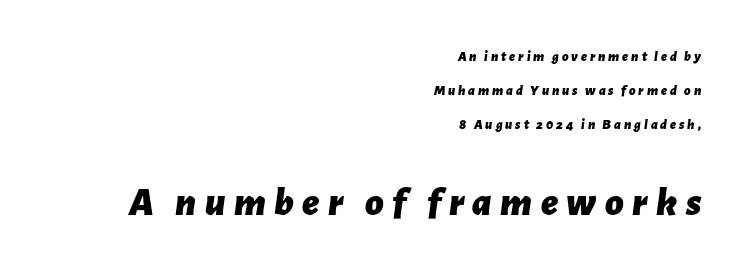
Q: Is the text bold? A: Yes.
Q: Is the text italic (slanted)? A: Yes, it leans right by about 7 degrees.
Q: Is the text underlined? A: No.
Q: How is the paragraph aligned? A: Right-aligned.
Q: Is the spacing between letters normal or unusually wide? A: Unusually wide.
Q: Is the spacing between lines tight, normal or loose? A: Loose.
Q: Which block of text is set in a larger size, the first (top) or the second (bottom)? A: The second (bottom) one.
Q: Width (condensed, normal, or wide)? A: Normal.
Q: Stroke contrast? A: Low.
Q: x-height? A: Medium.
Q: Monospaced? A: No.
